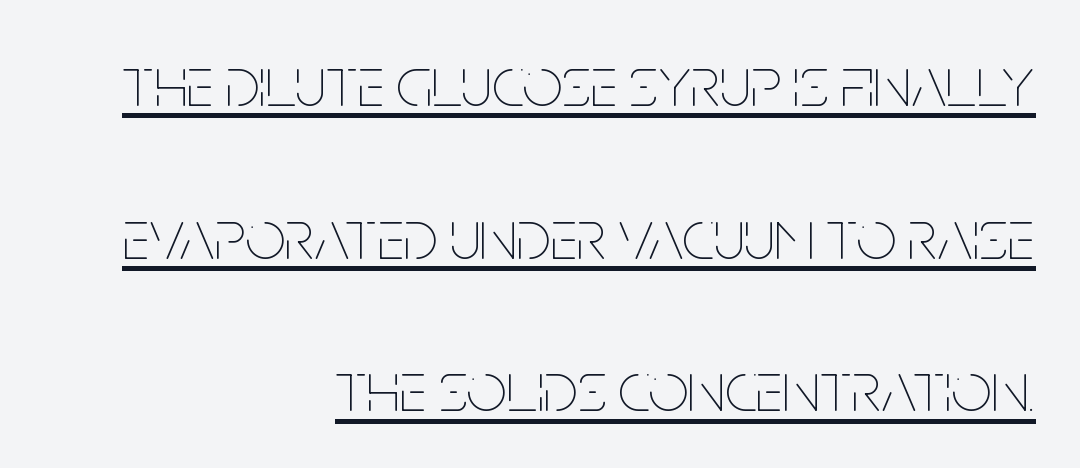
The image shows 71 px thin, condensed type, upright; set right-aligned, loose line spacing (2.15x), normal letter spacing, underlined; low stroke contrast and a large x-height.
